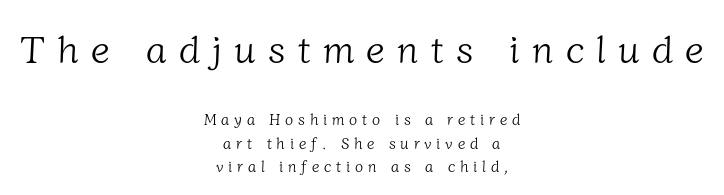
The image shows 38 px light serif type; set centered, normal line spacing (1.55x), unusually wide letter spacing (+0.32 em), not underlined; the first (top) block is 2.53x larger; low stroke contrast and a medium x-height.
